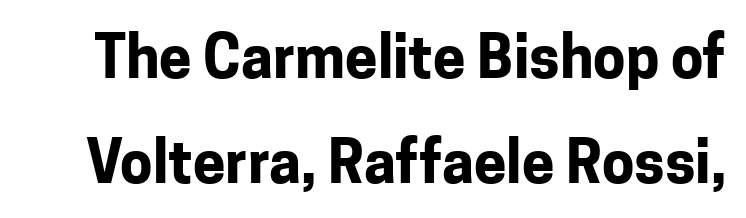
The image shows 58 px bold sans-serif type, upright; set line spacing 1.81x, normal letter spacing, not underlined; low stroke contrast and a medium x-height.
